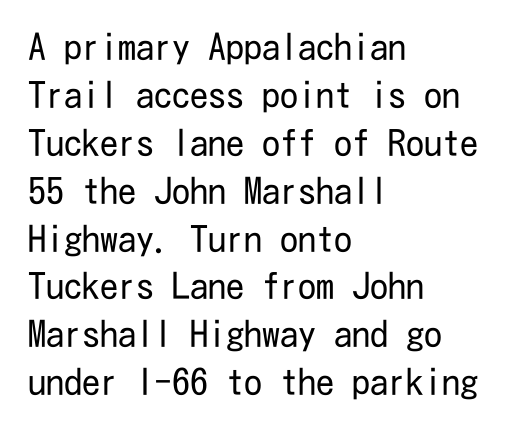
Q: Is the text bold? A: No.
Q: Is the text italic (slanted)? A: No, it is upright.
Q: Is the typeface a serif or a sans-serif typeface? A: Sans-serif.
Q: Is the text underlined? A: No.
Q: How is the paragraph aligned? A: Left-aligned.
Q: Is the spacing between letters normal or unusually wide? A: Normal.
Q: Is the spacing between lines tight, normal or loose? A: Normal.
Q: Width (condensed, normal, or wide)? A: Condensed.
Q: Stroke contrast? A: Low.
Q: x-height? A: Medium.
